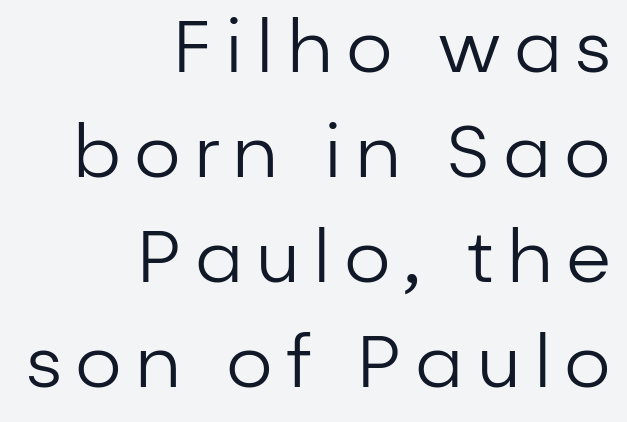
{"serif": "no", "italic": "no", "bold": "no", "weight": "regular", "width": "normal", "stroke_contrast": "low", "x_height": "medium", "monospaced": "no", "underline": "no", "align": "right", "line_spacing": "normal", "line_spacing_ratio": 1.44, "glyph_px": 73}
